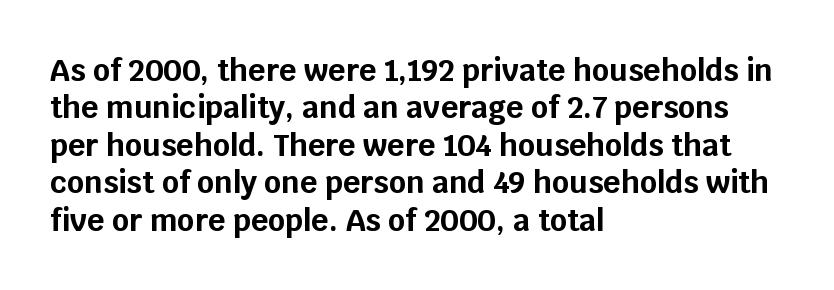
Q: Is the text bold? A: Yes.
Q: Is the text italic (slanted)? A: No, it is upright.
Q: Is the typeface a serif or a sans-serif typeface? A: Sans-serif.
Q: Is the text underlined? A: No.
Q: How is the paragraph aligned? A: Left-aligned.
Q: Is the spacing between letters normal or unusually wide? A: Normal.
Q: Is the spacing between lines tight, normal or loose? A: Normal.
Q: Width (condensed, normal, or wide)? A: Normal.
Q: Stroke contrast? A: Low.
Q: x-height? A: Large.
Q: Monospaced? A: No.
